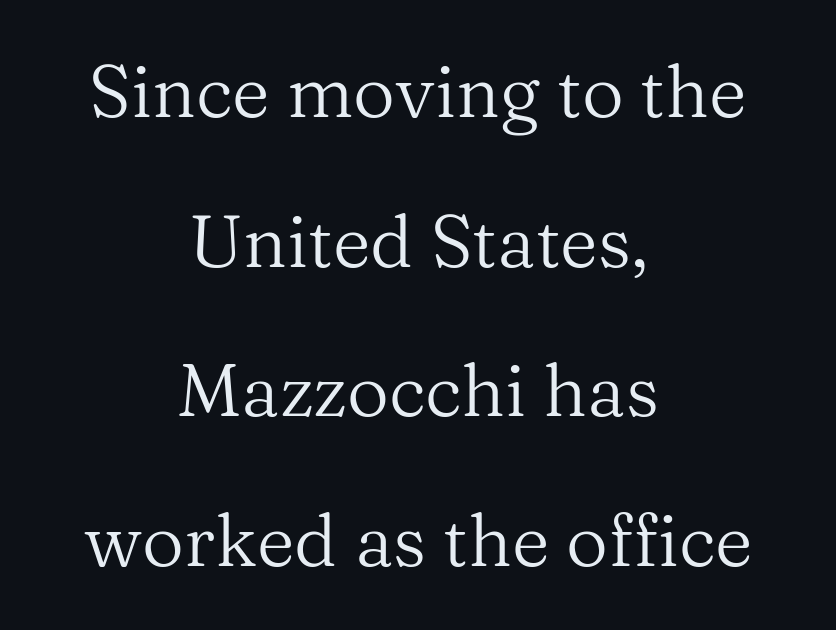
{"serif": "yes", "italic": "no", "bold": "no", "weight": "regular", "width": "normal", "stroke_contrast": "medium", "x_height": "medium", "monospaced": "no", "underline": "no", "align": "center", "line_spacing": "loose", "line_spacing_ratio": 2.05, "letter_spacing": "normal", "letter_spacing_em": 0.0, "glyph_px": 73}
